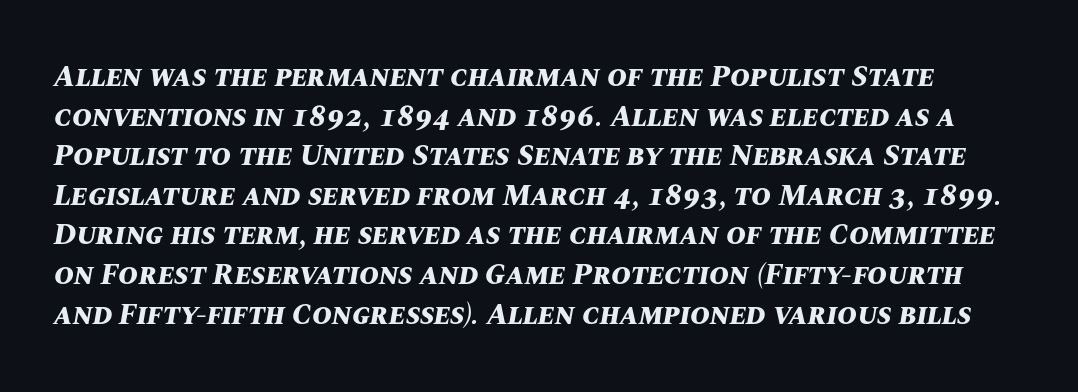
Plenty of ink on the page — the face is bold. A typesetter would call this zero additional tracking. The glyphs look as if they've been sheared to an angle. A clean baseline with only descenders dipping below it. A typesetter would call this proportional, since set widths differ per character.
